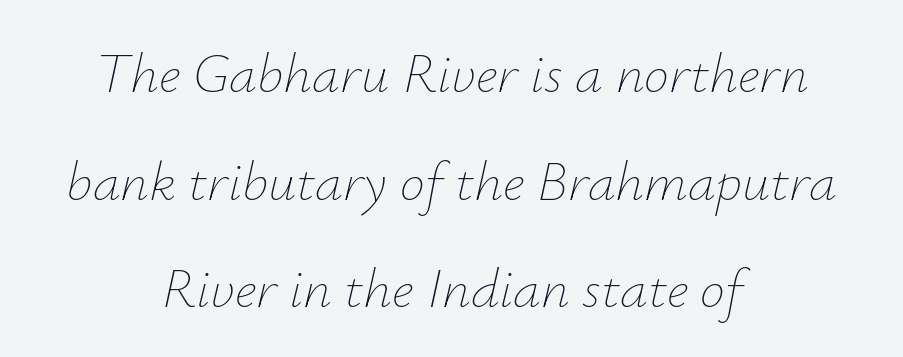
{"italic": "yes", "lean": "right", "slant_degrees": 12, "bold": "no", "weight": "thin", "width": "normal", "stroke_contrast": "low", "x_height": "small", "monospaced": "no", "underline": "no", "align": "center", "line_spacing": "loose", "line_spacing_ratio": 1.92, "letter_spacing": "normal", "letter_spacing_em": 0.0, "glyph_px": 56}
